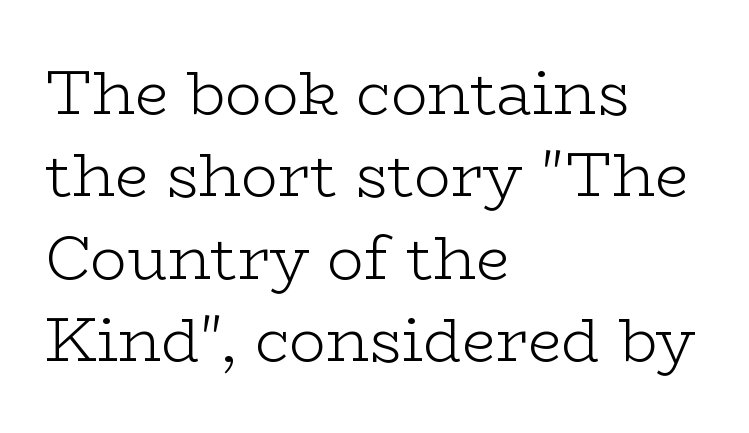
Q: Is the text bold? A: No.
Q: Is the text italic (slanted)? A: No, it is upright.
Q: Is the typeface a serif or a sans-serif typeface? A: Serif.
Q: Is the text underlined? A: No.
Q: How is the paragraph aligned? A: Left-aligned.
Q: Is the spacing between letters normal or unusually wide? A: Normal.
Q: Is the spacing between lines tight, normal or loose? A: Normal.
Q: Width (condensed, normal, or wide)? A: Wide.
Q: Stroke contrast? A: Low.
Q: x-height? A: Medium.
Q: Monospaced? A: No.
